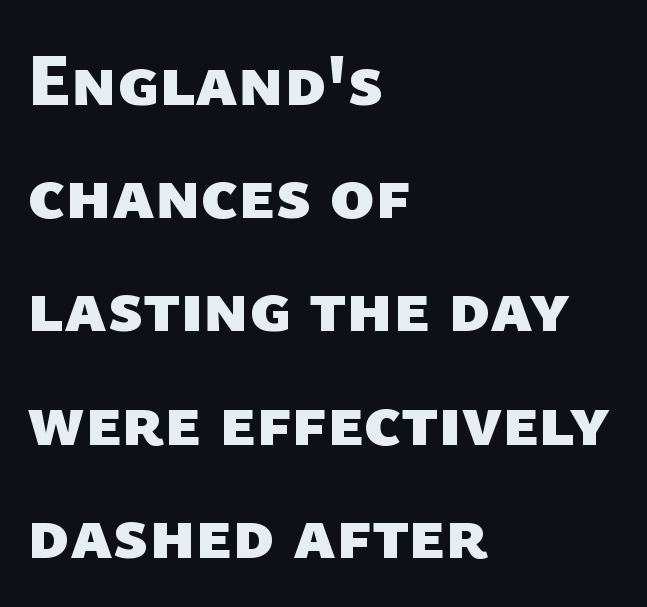
{"serif": "no", "bold": "yes", "weight": "heavy", "width": "normal", "stroke_contrast": "low", "x_height": "medium", "monospaced": "no", "underline": "no", "align": "left", "line_spacing": "normal", "line_spacing_ratio": 1.53, "letter_spacing": "normal", "letter_spacing_em": 0.0, "glyph_px": 74}
